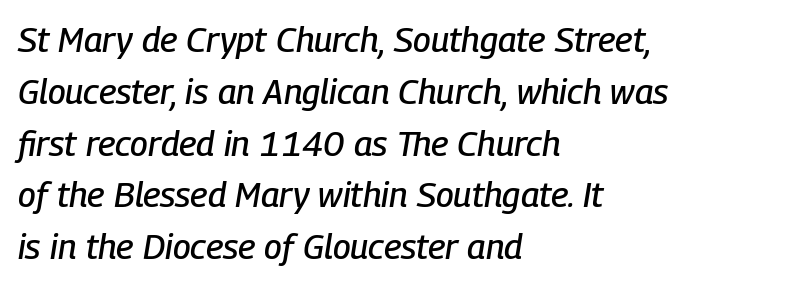
The image shows 35 px condensed type, italic (leaning right); set left-aligned, normal line spacing (1.48x), normal letter spacing, not underlined; low stroke contrast and a medium x-height.
